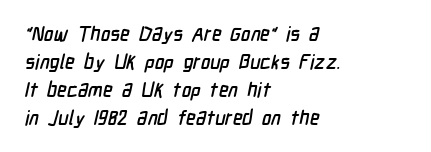
{"underline": "no", "align": "left", "line_spacing": "normal", "line_spacing_ratio": 1.4, "letter_spacing": "normal", "letter_spacing_em": 0.0, "glyph_px": 20}
